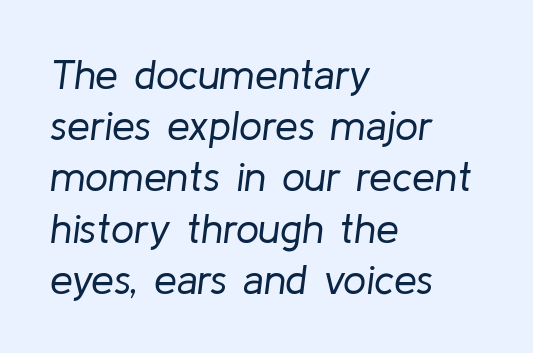
The image shows 41 px regular-weight type, italic (leaning right); set left-aligned, normal line spacing (1.25x), normal letter spacing, not underlined; low stroke contrast and a medium x-height.
